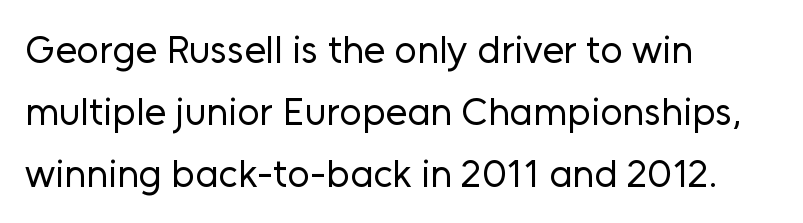
The image shows 39 px regular-weight sans-serif type, upright; set left-aligned, normal line spacing (1.59x), normal letter spacing, not underlined; low stroke contrast and a medium x-height.
